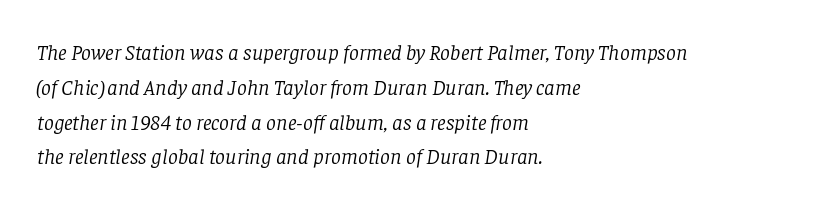
The image shows 22 px text type, italic (leaning right); set left-aligned, normal line spacing (1.58x), normal letter spacing, not underlined.
